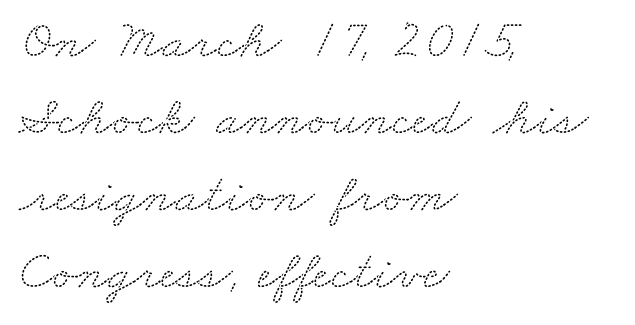
The rendering uses natural spacing where letterforms have individual widths. The passage shown has conventional tracking throughout. Horizontally, the lines are justified to the leading edge only. Serifs: yes, visible at the terminals of the letterforms.
